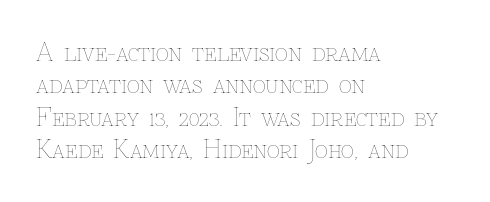
The words here are not underlined. Whoever set this chose a conventional vertical rhythm. Honestly, the letter spacing is just normal — you wouldn't notice it. Tall strokes in this sample are plumb rather than angled. Compared with a centered layout, this one pins lines to the left instead. The weight tops out at a normal text grade.
